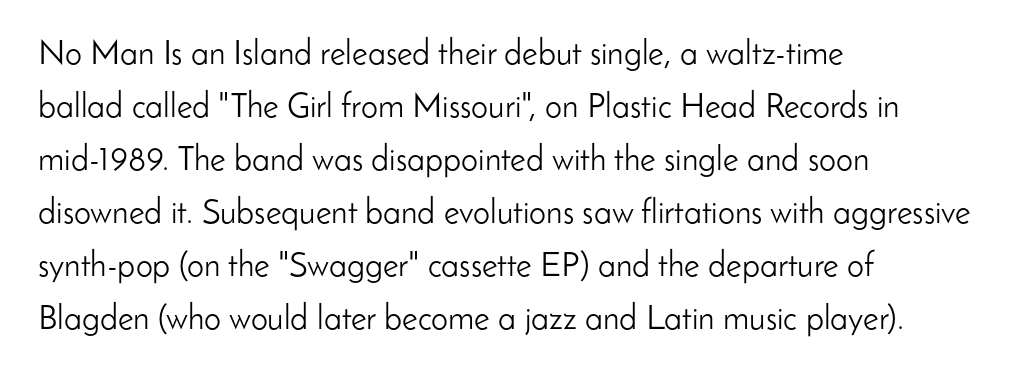
{"serif": "no", "italic": "no", "bold": "no", "weight": "light", "width": "normal", "stroke_contrast": "low", "x_height": "small", "monospaced": "no", "underline": "no", "align": "left", "line_spacing": "normal", "line_spacing_ratio": 1.56, "letter_spacing": "normal", "letter_spacing_em": 0.0, "glyph_px": 34}
